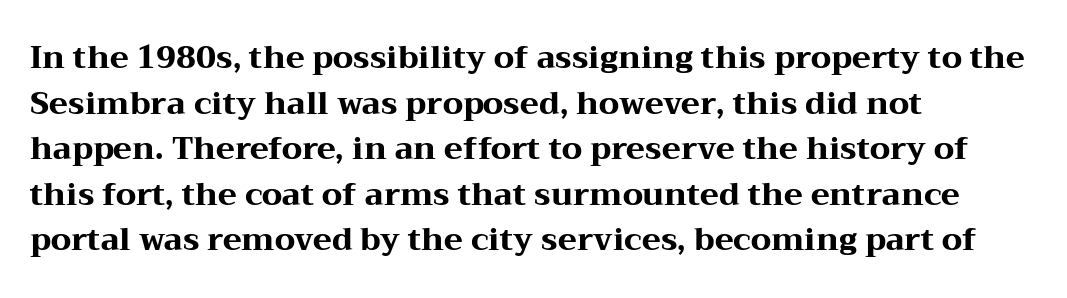
Q: Is the text bold? A: Yes.
Q: Is the text italic (slanted)? A: No, it is upright.
Q: Is the typeface a serif or a sans-serif typeface? A: Serif.
Q: Is the text underlined? A: No.
Q: How is the paragraph aligned? A: Left-aligned.
Q: Is the spacing between letters normal or unusually wide? A: Normal.
Q: Is the spacing between lines tight, normal or loose? A: Normal.
Q: Width (condensed, normal, or wide)? A: Wide.
Q: Stroke contrast? A: Medium.
Q: x-height? A: Medium.
Q: Monospaced? A: No.
